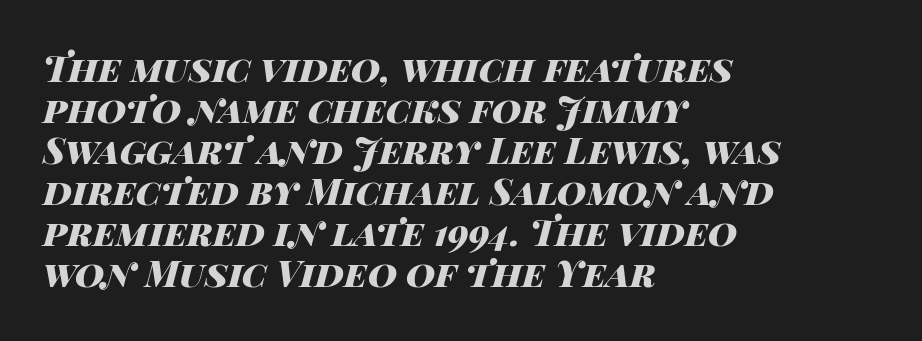
You can tell it's italic because the verticals aren't actually vertical. The setting favours the left margin, as ordinary paragraphs usually do. Weight: bold. Bare-footed words on every line.
